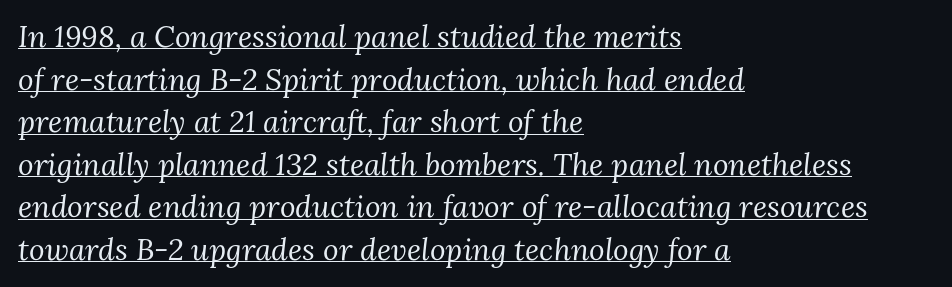
The image shows 30 px regular-weight serif type, italic (leaning right); set left-aligned, normal line spacing (1.42x), normal letter spacing, underlined; medium stroke contrast and a medium x-height.
